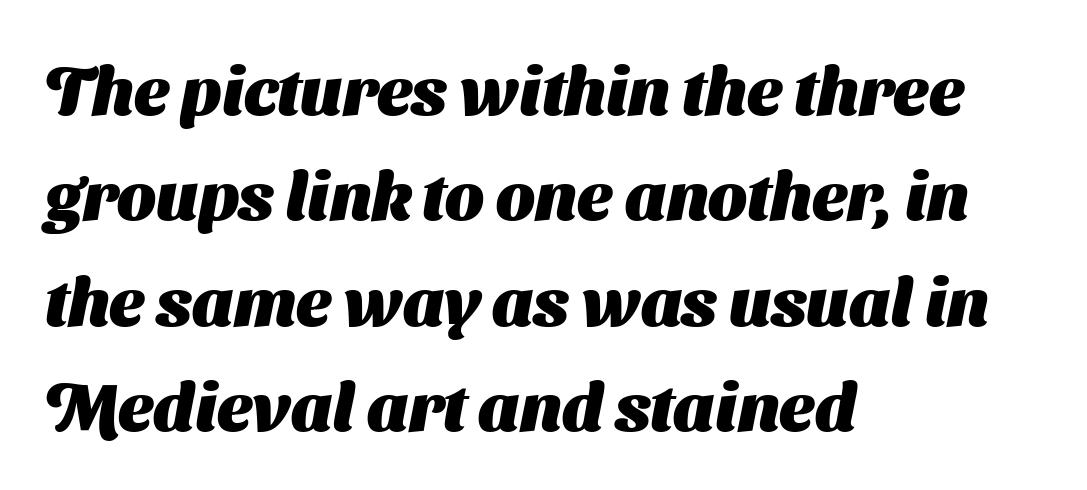
What's the leading like? Ordinary, nothing unusual. Weight: bold. Think of a printed novel: that variable character pitch is what you see here. The letterforms sit shoulder to shoulder at normal distance.
